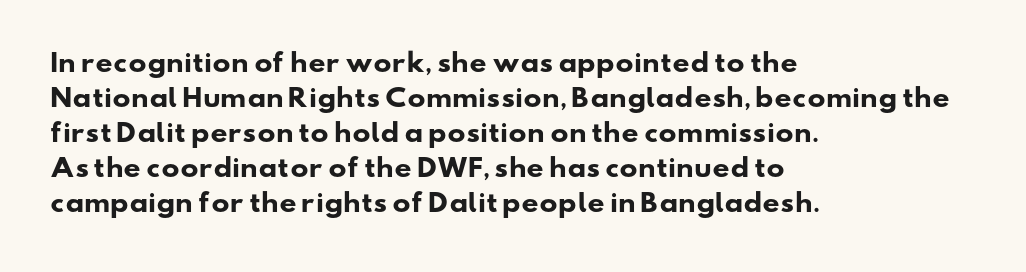
Q: Is the text bold? A: Yes.
Q: Is the text underlined? A: No.
Q: How is the paragraph aligned? A: Left-aligned.
Q: Is the spacing between letters normal or unusually wide? A: Normal.
Q: Is the spacing between lines tight, normal or loose? A: Normal.
